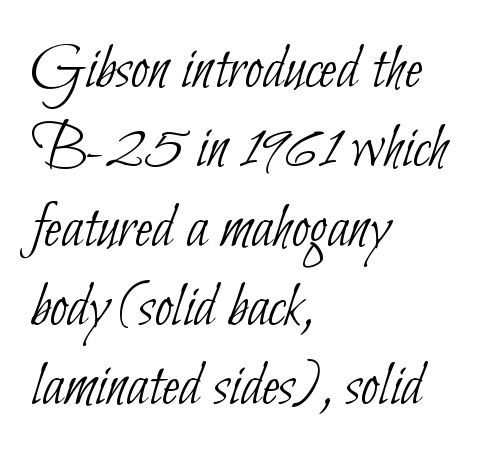
The image shows 64 px thin, condensed sans-serif type; set left-aligned, line spacing 1.24x, normal letter spacing, not underlined; low stroke contrast and a small x-height.
